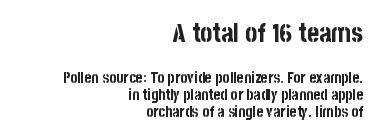
Closely set lines give the paragraph a compact silhouette. The compositor pushed each line to the right boundary. Nobody drew a line under any word here. These two chunks differ in scale, with the top chunk taking the larger measure. In terms of posture, this sample is upright.
